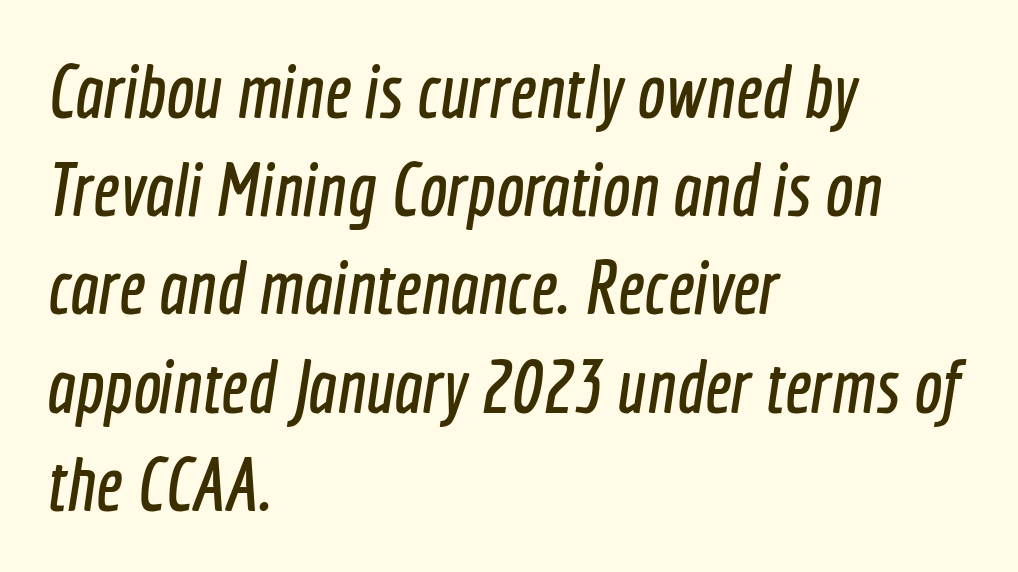
{"serif": "no", "width": "condensed", "x_height": "medium", "monospaced": "no", "underline": "no", "align": "left", "line_spacing": "normal", "line_spacing_ratio": 1.31, "letter_spacing": "normal", "letter_spacing_em": 0.0, "glyph_px": 75}
